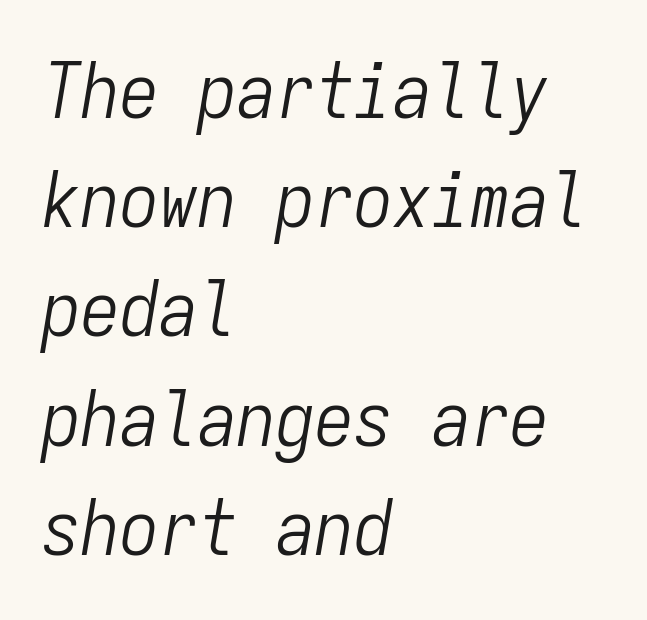
Q: Is the text bold? A: No.
Q: Is the text italic (slanted)? A: Yes, it leans right by about 9 degrees.
Q: Is the text underlined? A: No.
Q: How is the paragraph aligned? A: Left-aligned.
Q: Is the spacing between letters normal or unusually wide? A: Normal.
Q: Is the spacing between lines tight, normal or loose? A: Normal.
Q: Width (condensed, normal, or wide)? A: Condensed.
Q: Stroke contrast? A: Low.
Q: x-height? A: Medium.
Q: Monospaced? A: Yes.
